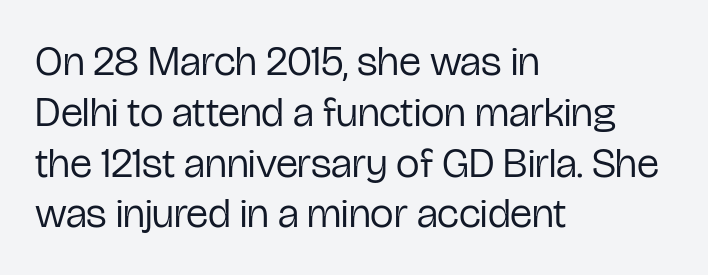
Lines of text with bare space underneath. Posture: upright roman. The letters advance in unequal steps, a hallmark of proportional type. The cut favours lightness, reaching ordinary text weight at its darkest. Letterform terminals end flat and unadorned throughout the passage.
